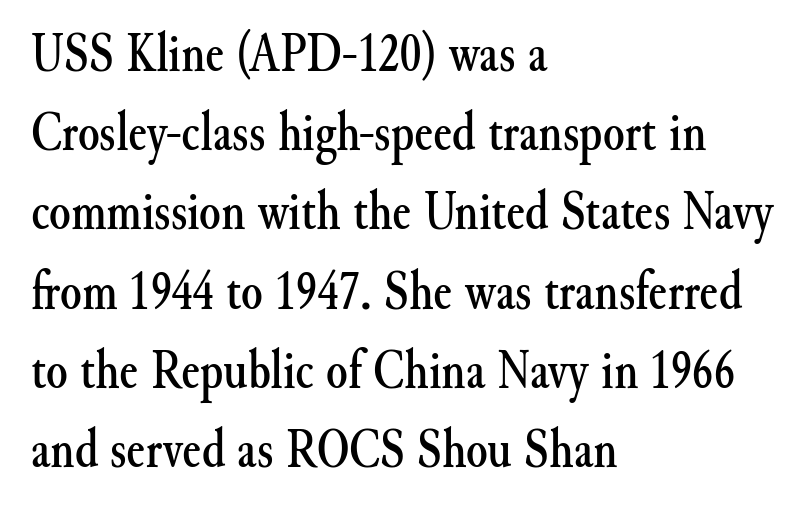
{"serif": "yes", "italic": "no", "width": "normal", "stroke_contrast": "medium", "x_height": "small", "monospaced": "no", "underline": "no", "align": "left", "line_spacing": "normal", "line_spacing_ratio": 1.44, "letter_spacing": "normal", "letter_spacing_em": 0.0, "glyph_px": 55}
